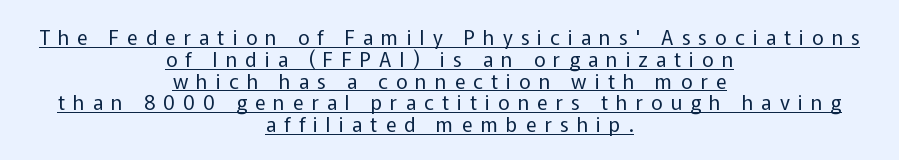
{"italic": "no", "bold": "no", "underline": "yes", "align": "center", "line_spacing": "tight", "line_spacing_ratio": 1.09, "letter_spacing": "wide", "letter_spacing_em": 0.41, "glyph_px": 20}
